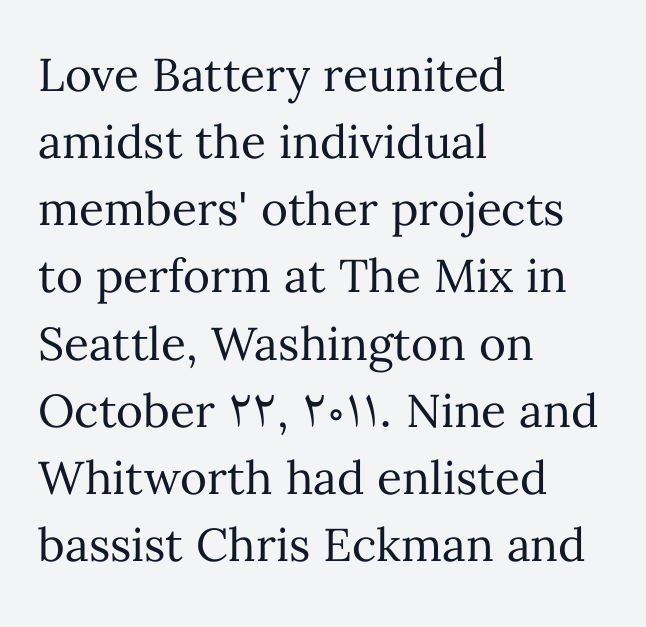
The image shows 46 px regular-weight type, upright; set left-aligned, normal line spacing (1.46x), normal letter spacing, not underlined; medium stroke contrast and a medium x-height.
